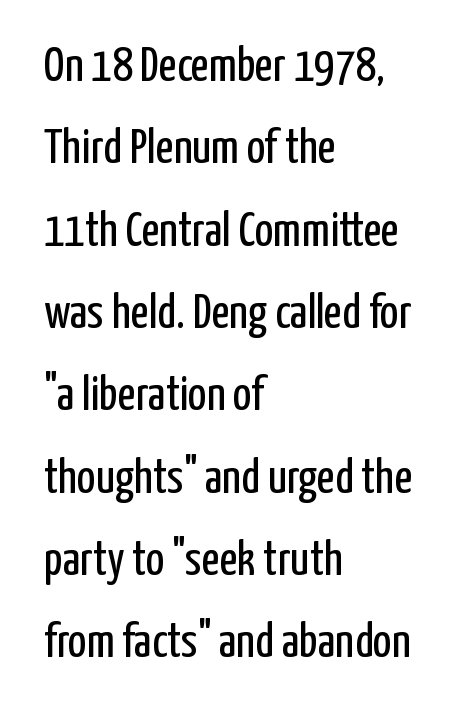
Stroke thickness stays within the range of a standard reading face or lighter. You could not count columns in this text — the font is proportionally spaced. Short note: letters normally spaced. These lines were composed using upright roman letters. Alignment: flush left. If you measured baseline to baseline, you'd find a middling distance.
